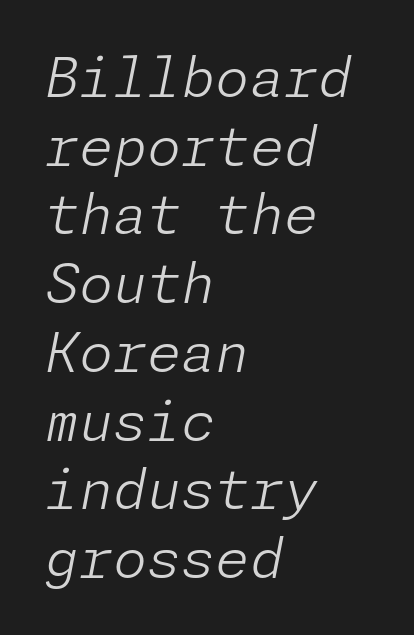
The image shows 55 px light type, italic (leaning right); set left-aligned, normal line spacing (1.25x), normal letter spacing, not underlined; low stroke contrast and a medium x-height.
